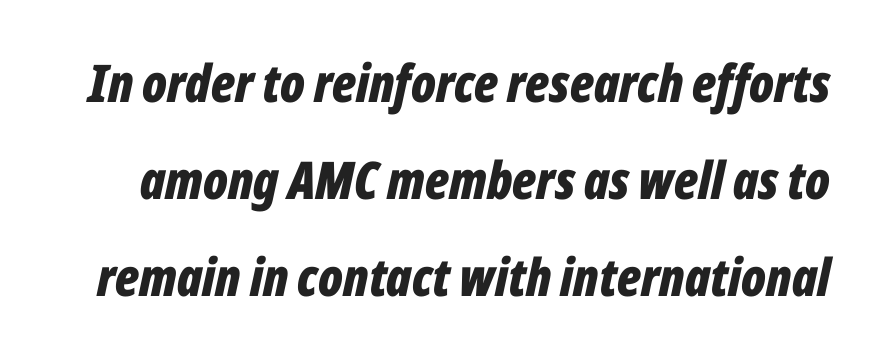
{"italic": "yes", "lean": "right", "slant_degrees": 12, "bold": "yes", "weight": "bold", "width": "condensed", "stroke_contrast": "low", "x_height": "medium", "monospaced": "no", "underline": "no", "line_spacing_ratio": 1.87, "letter_spacing": "normal", "letter_spacing_em": 0.0, "glyph_px": 52}
